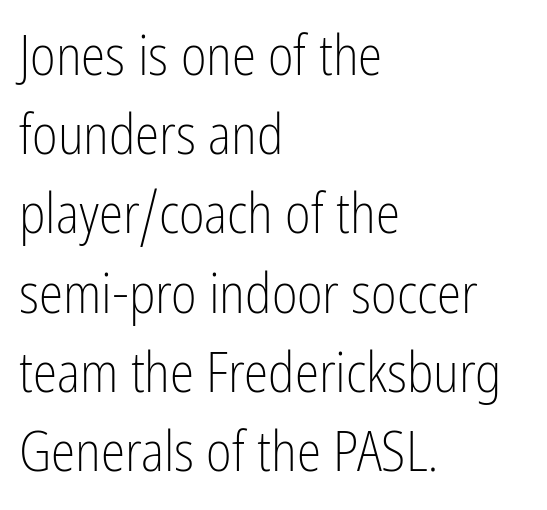
The image shows 55 px light, condensed sans-serif type, upright; set left-aligned, normal line spacing (1.44x), normal letter spacing, not underlined; low stroke contrast and a medium x-height.
